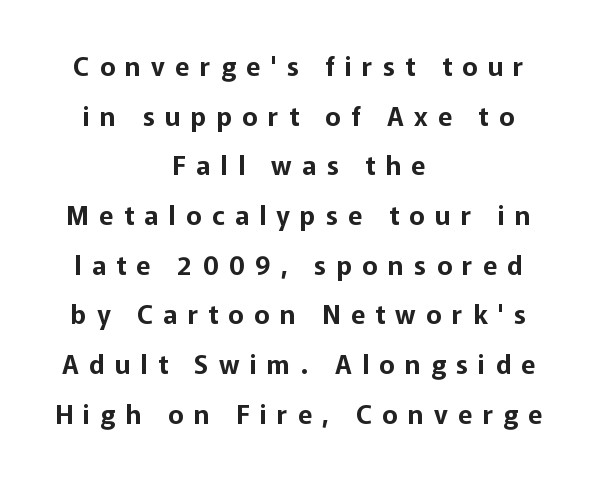
Q: Is the text italic (slanted)? A: No, it is upright.
Q: Is the text underlined? A: No.
Q: How is the paragraph aligned? A: Centered.
Q: Is the spacing between letters normal or unusually wide? A: Unusually wide.
Q: Is the spacing between lines tight, normal or loose? A: Loose.
